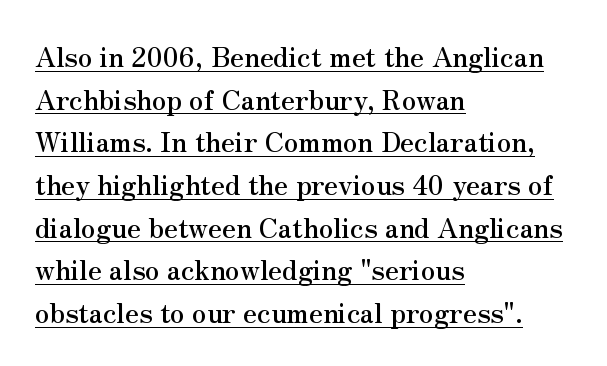
The image shows 27 px text type, upright; set left-aligned, normal line spacing (1.58x), normal letter spacing, underlined.
